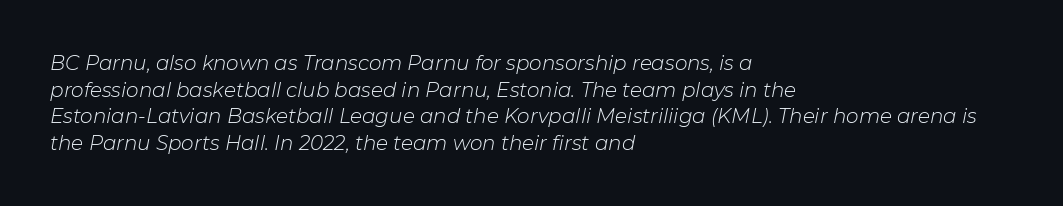
{"italic": "yes", "lean": "right", "slant_degrees": 11, "bold": "no", "underline": "no", "align": "left", "line_spacing": "normal", "line_spacing_ratio": 1.33, "letter_spacing": "normal", "letter_spacing_em": 0.0, "glyph_px": 20}
